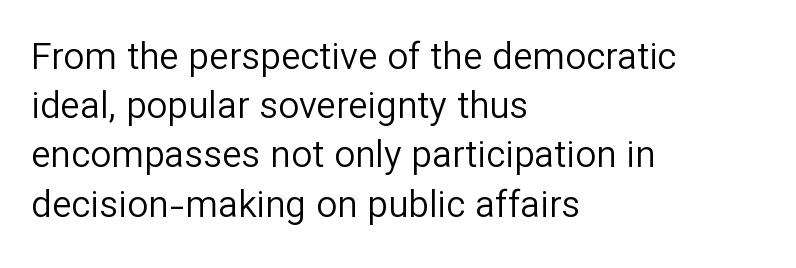
{"serif": "no", "italic": "no", "bold": "no", "weight": "regular", "width": "normal", "stroke_contrast": "low", "x_height": "medium", "monospaced": "no", "underline": "no", "align": "left", "line_spacing": "normal", "line_spacing_ratio": 1.33, "letter_spacing": "normal", "letter_spacing_em": 0.0, "glyph_px": 37}
